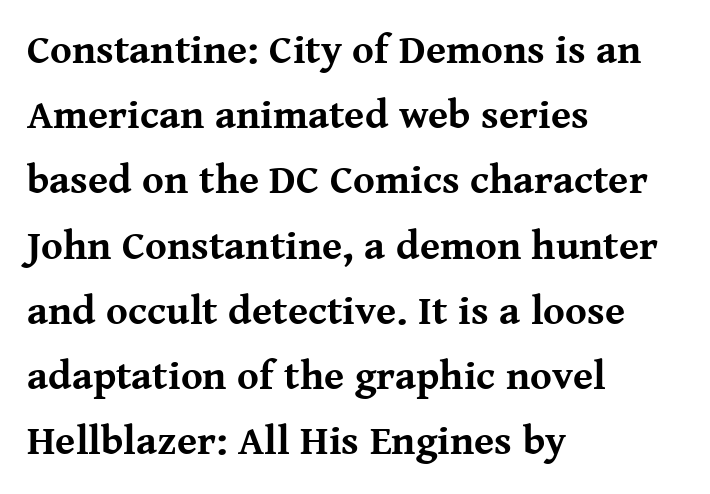
Normally led — the rows are evenly, conventionally spaced. Tracking value appears to be zero — textbook default spacing. The face used here is seriffed, in the tradition of book romans. Underlining? Definitely not there. Spacing verdict: proportional, widths tailored to each character.
